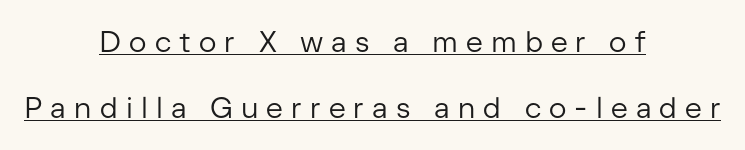
Q: Is the text bold? A: No.
Q: Is the text italic (slanted)? A: No, it is upright.
Q: Is the typeface a serif or a sans-serif typeface? A: Sans-serif.
Q: Is the text underlined? A: Yes.
Q: How is the paragraph aligned? A: Centered.
Q: Is the spacing between letters normal or unusually wide? A: Unusually wide.
Q: Is the spacing between lines tight, normal or loose? A: Loose.
Q: Width (condensed, normal, or wide)? A: Normal.
Q: Stroke contrast? A: Low.
Q: x-height? A: Medium.
Q: Monospaced? A: No.
